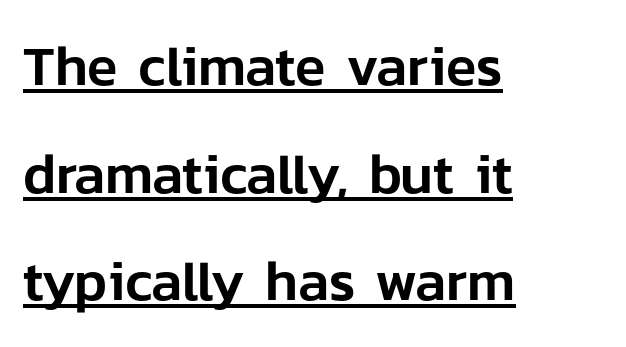
Q: Is the text italic (slanted)? A: No, it is upright.
Q: Is the typeface a serif or a sans-serif typeface? A: Sans-serif.
Q: Is the text underlined? A: Yes.
Q: How is the paragraph aligned? A: Left-aligned.
Q: Is the spacing between letters normal or unusually wide? A: Normal.
Q: Is the spacing between lines tight, normal or loose? A: Loose.
Q: Width (condensed, normal, or wide)? A: Normal.
Q: Stroke contrast? A: Low.
Q: x-height? A: Medium.
Q: Monospaced? A: No.
